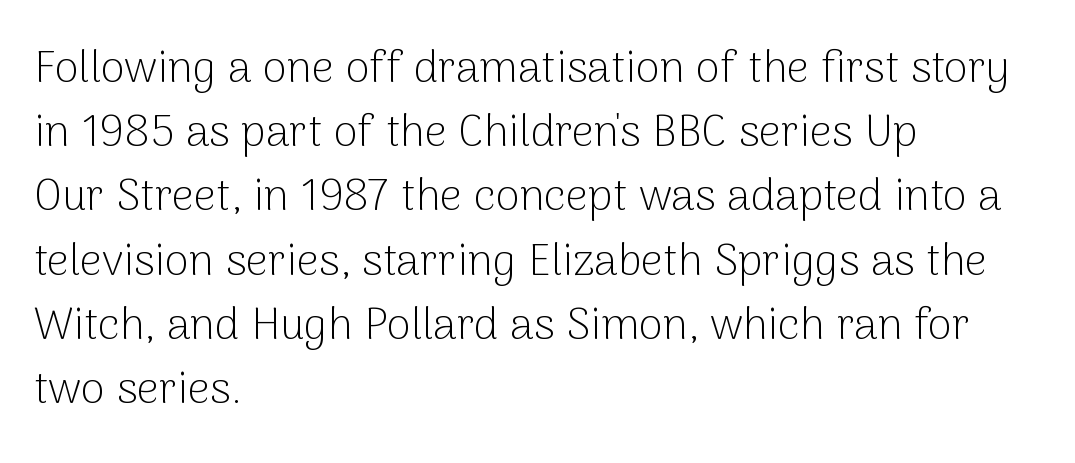
Q: Is the text bold? A: No.
Q: Is the text italic (slanted)? A: No, it is upright.
Q: Is the typeface a serif or a sans-serif typeface? A: Sans-serif.
Q: Is the text underlined? A: No.
Q: How is the paragraph aligned? A: Left-aligned.
Q: Is the spacing between letters normal or unusually wide? A: Normal.
Q: Is the spacing between lines tight, normal or loose? A: Normal.
Q: Width (condensed, normal, or wide)? A: Normal.
Q: Stroke contrast? A: Low.
Q: x-height? A: Medium.
Q: Monospaced? A: No.
